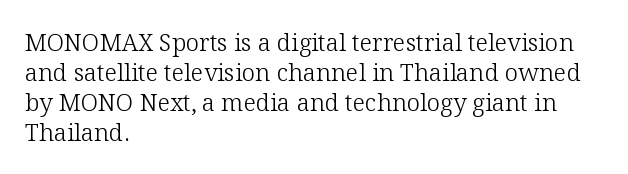
Honestly, there is no underline to notice here at all. The font's upright variant was chosen for this text. Horizontally, the lines are justified to the leading edge only. Bold? No — there's no thickening of the strokes.
